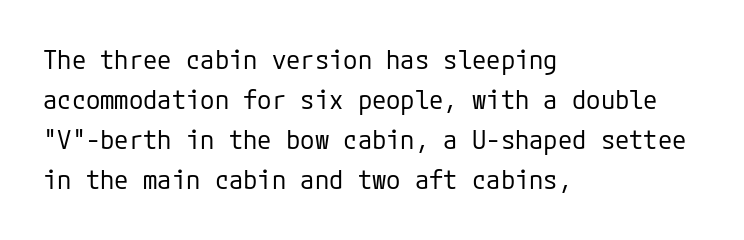
Descender tails drop into unmarked territory. Stroke mass is kept to a normal reading level or below. Default kerning and tracking; the words read as compact shapes. Teacher's note: observe the even left margin — that is flush-left alignment.
